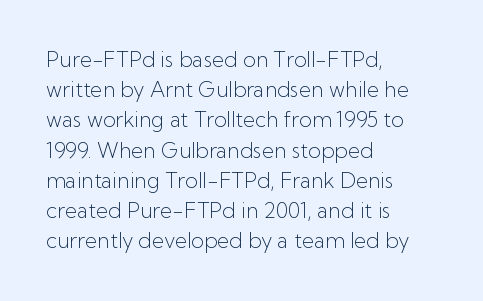
Q: Is the text bold? A: No.
Q: Is the text italic (slanted)? A: No, it is upright.
Q: Is the text underlined? A: No.
Q: How is the paragraph aligned? A: Left-aligned.
Q: Is the spacing between letters normal or unusually wide? A: Normal.
Q: Is the spacing between lines tight, normal or loose? A: Normal.
